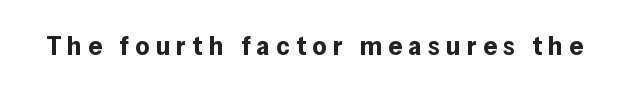
{"italic": "no", "bold": "yes", "underline": "no", "letter_spacing": "wide", "letter_spacing_em": 0.24, "glyph_px": 27}
